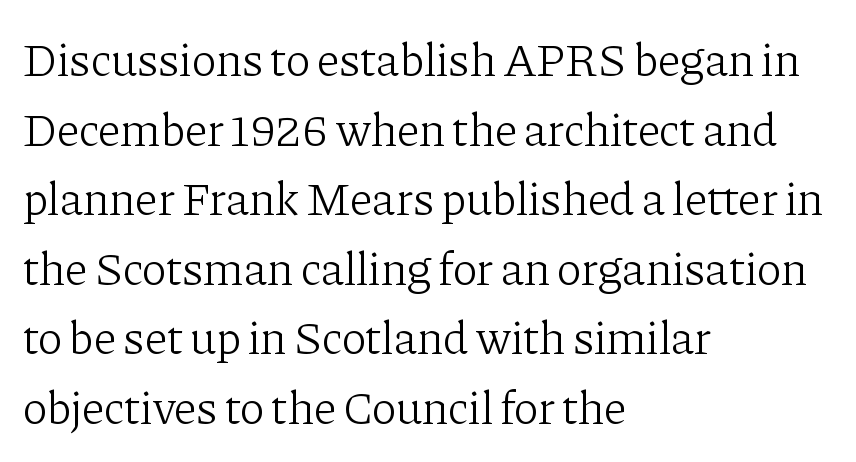
Q: Is the text bold? A: No.
Q: Is the text italic (slanted)? A: No, it is upright.
Q: Is the typeface a serif or a sans-serif typeface? A: Serif.
Q: Is the text underlined? A: No.
Q: How is the paragraph aligned? A: Left-aligned.
Q: Is the spacing between letters normal or unusually wide? A: Normal.
Q: Is the spacing between lines tight, normal or loose? A: Normal.
Q: Width (condensed, normal, or wide)? A: Normal.
Q: Stroke contrast? A: Low.
Q: x-height? A: Medium.
Q: Monospaced? A: No.
